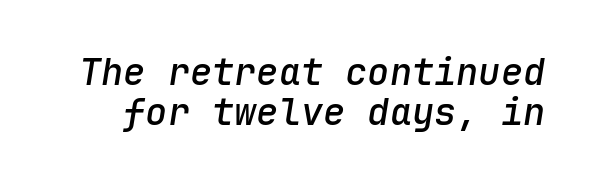
{"italic": "yes", "lean": "right", "slant_degrees": 9, "bold": "semi", "weight": "semibold", "width": "normal", "stroke_contrast": "low", "x_height": "medium", "monospaced": "yes", "underline": "no", "line_spacing": "tight", "line_spacing_ratio": 1.08, "letter_spacing": "normal", "letter_spacing_em": 0.0, "glyph_px": 37}
